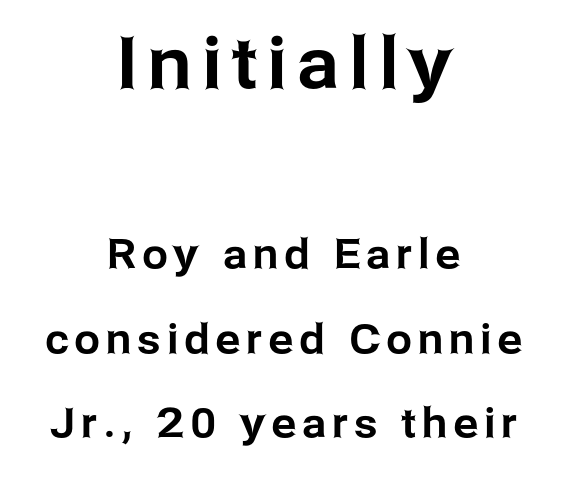
The image shows 71 px sans-serif type, upright; set centered, loose line spacing (2.06x), not underlined; the first (top) block is 1.73x larger; low stroke contrast and a medium x-height.
